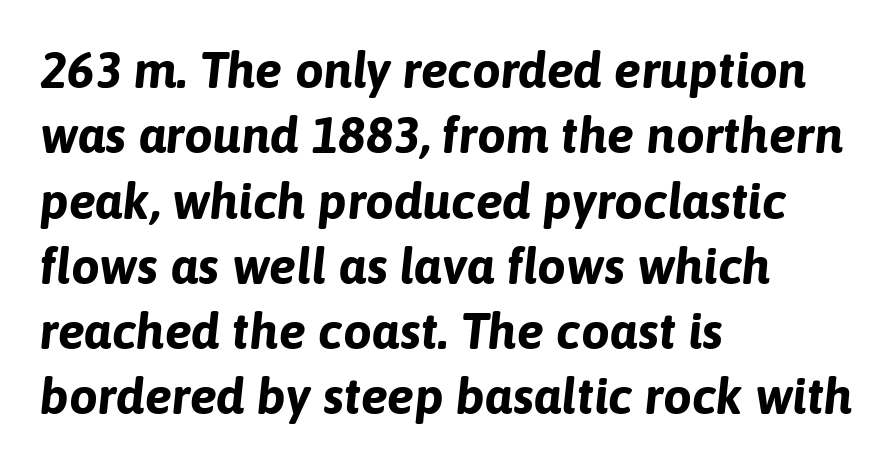
Q: Is the text bold? A: Yes.
Q: Is the text italic (slanted)? A: Yes, it leans right by about 6 degrees.
Q: Is the text underlined? A: No.
Q: How is the paragraph aligned? A: Left-aligned.
Q: Is the spacing between letters normal or unusually wide? A: Normal.
Q: Is the spacing between lines tight, normal or loose? A: Normal.
Q: Width (condensed, normal, or wide)? A: Normal.
Q: Stroke contrast? A: Low.
Q: x-height? A: Medium.
Q: Monospaced? A: No.
